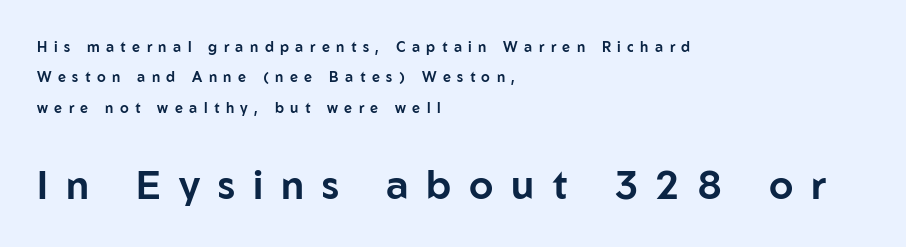
{"serif": "no", "italic": "no", "width": "normal", "stroke_contrast": "low", "x_height": "medium", "monospaced": "no", "underline": "no", "align": "left", "line_spacing": "loose", "line_spacing_ratio": 2.17, "letter_spacing": "wide", "letter_spacing_em": 0.46, "larger_block": "second", "size_ratio": 2.79, "glyph_px": 39}
